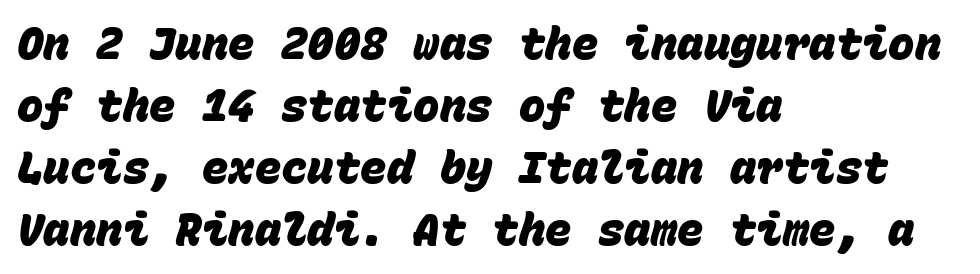
Q: Is the text bold? A: Yes.
Q: Is the typeface a serif or a sans-serif typeface? A: Sans-serif.
Q: Is the text underlined? A: No.
Q: How is the paragraph aligned? A: Left-aligned.
Q: Is the spacing between letters normal or unusually wide? A: Normal.
Q: Is the spacing between lines tight, normal or loose? A: Normal.
Q: Width (condensed, normal, or wide)? A: Normal.
Q: Stroke contrast? A: Low.
Q: x-height? A: Large.
Q: Monospaced? A: Yes.
